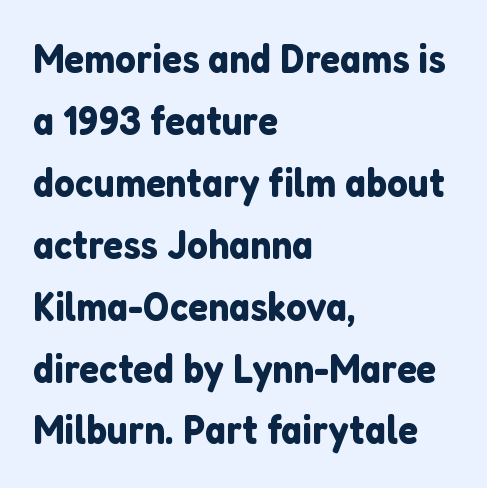
The image shows 41 px sans-serif type, upright; set left-aligned, normal line spacing (1.51x), normal letter spacing, not underlined; low stroke contrast and a medium x-height.
